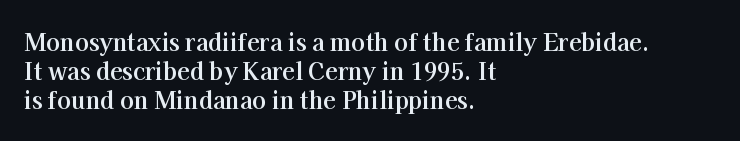
{"italic": "no", "bold": "yes", "underline": "no", "align": "left", "line_spacing": "normal", "line_spacing_ratio": 1.27, "letter_spacing": "normal", "letter_spacing_em": 0.0, "glyph_px": 23}
